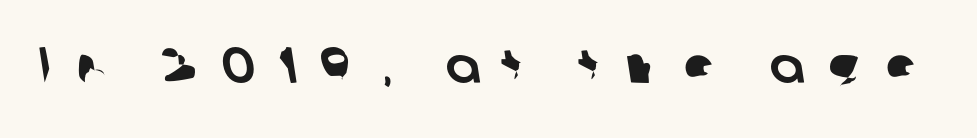
{"serif": "no", "width": "normal", "stroke_contrast": "low", "x_height": "medium", "monospaced": "no", "underline": "no", "letter_spacing": "wide", "letter_spacing_em": 0.48, "glyph_px": 51}
